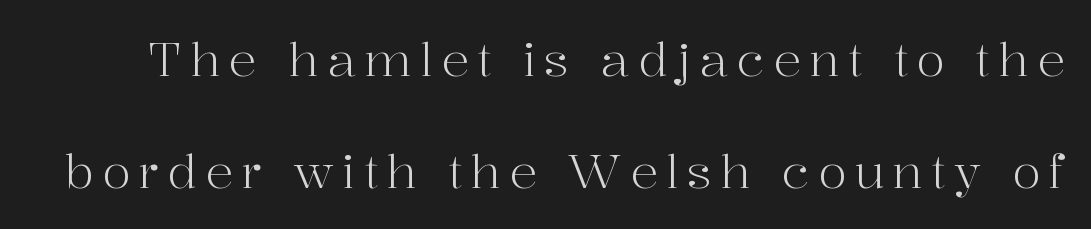
{"serif": "yes", "italic": "no", "bold": "no", "weight": "light", "width": "normal", "stroke_contrast": "high", "x_height": "medium", "monospaced": "no", "underline": "no", "line_spacing": "loose", "line_spacing_ratio": 2.38, "glyph_px": 47}
